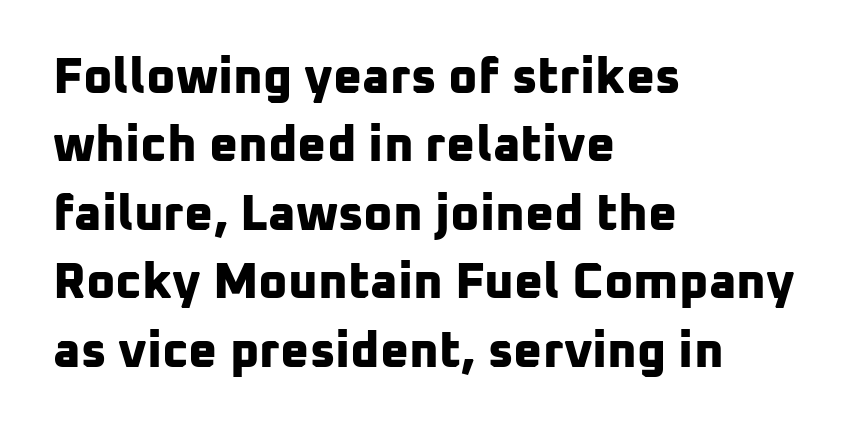
{"serif": "no", "bold": "yes", "weight": "bold", "width": "normal", "stroke_contrast": "low", "x_height": "medium", "monospaced": "no", "underline": "no", "align": "left", "line_spacing": "normal", "line_spacing_ratio": 1.37, "letter_spacing": "normal", "letter_spacing_em": 0.0, "glyph_px": 50}
